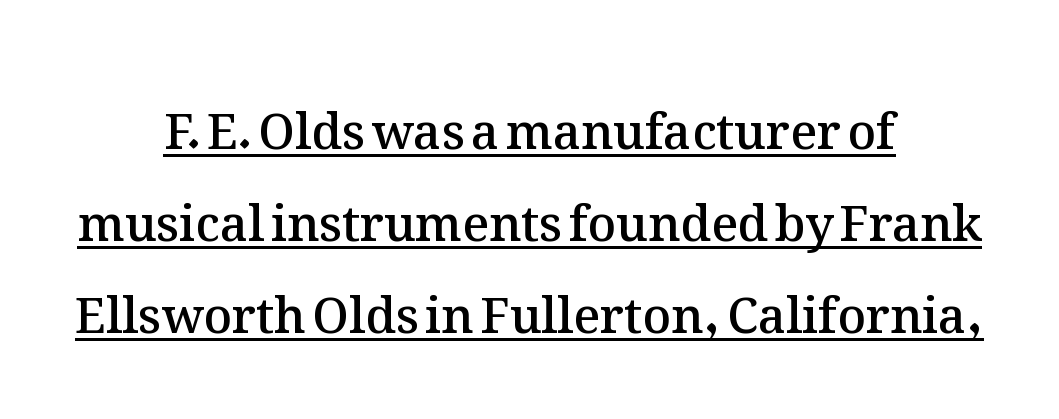
{"italic": "no", "bold": "semi", "weight": "semibold", "width": "normal", "stroke_contrast": "medium", "x_height": "medium", "monospaced": "no", "underline": "yes", "align": "center", "line_spacing_ratio": 1.88, "letter_spacing": "normal", "letter_spacing_em": 0.0, "glyph_px": 49}
